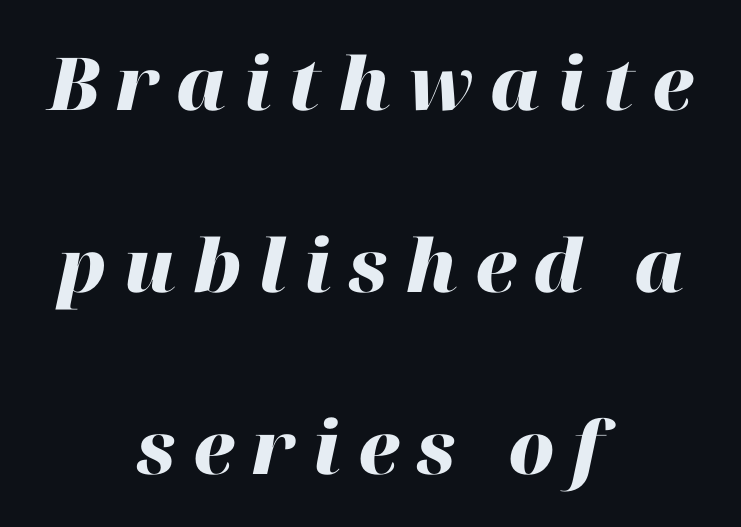
The glyphs have the mass of a bold cut. The type is letterspaced generously, with wide tracking. The paragraph has two soft edges and a firm central axis. A clean baseline with only descenders dipping below it. Character widths vary here, with narrow letters taking less room than wide ones. Compared with ordinary roman type, these characters are visibly tilted.
